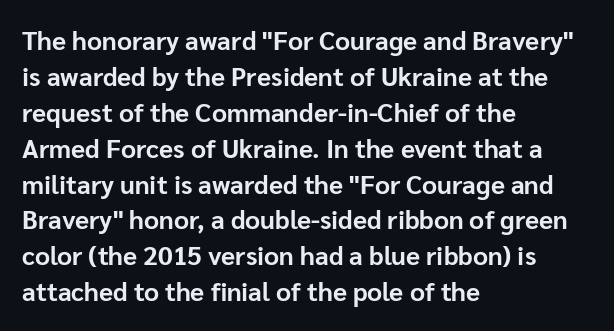
The image shows 26 px bold type, upright; set left-aligned, normal line spacing (1.38x), normal letter spacing, not underlined.
